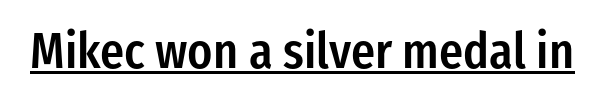
Q: Is the text bold? A: Semi-bold.
Q: Is the text italic (slanted)? A: No, it is upright.
Q: Is the typeface a serif or a sans-serif typeface? A: Sans-serif.
Q: Is the text underlined? A: Yes.
Q: Is the spacing between letters normal or unusually wide? A: Normal.
Q: Width (condensed, normal, or wide)? A: Condensed.
Q: Stroke contrast? A: Low.
Q: x-height? A: Medium.
Q: Monospaced? A: No.
